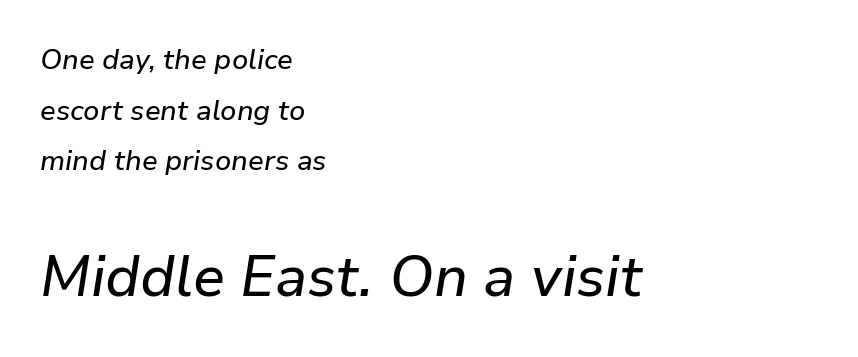
The image shows 57 px text type, italic (leaning right); set left-aligned, line spacing 1.81x, normal letter spacing, not underlined; the second (bottom) block is 2.04x larger; low stroke contrast and a medium x-height.
